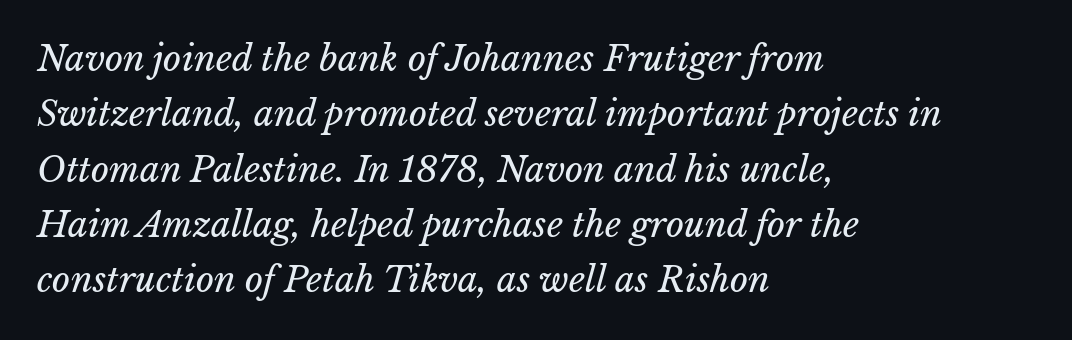
Q: Is the text bold? A: No.
Q: Is the text italic (slanted)? A: Yes, it leans right by about 15 degrees.
Q: Is the text underlined? A: No.
Q: How is the paragraph aligned? A: Left-aligned.
Q: Is the spacing between letters normal or unusually wide? A: Normal.
Q: Is the spacing between lines tight, normal or loose? A: Normal.
Q: Width (condensed, normal, or wide)? A: Normal.
Q: Stroke contrast? A: Low.
Q: x-height? A: Medium.
Q: Monospaced? A: No.
